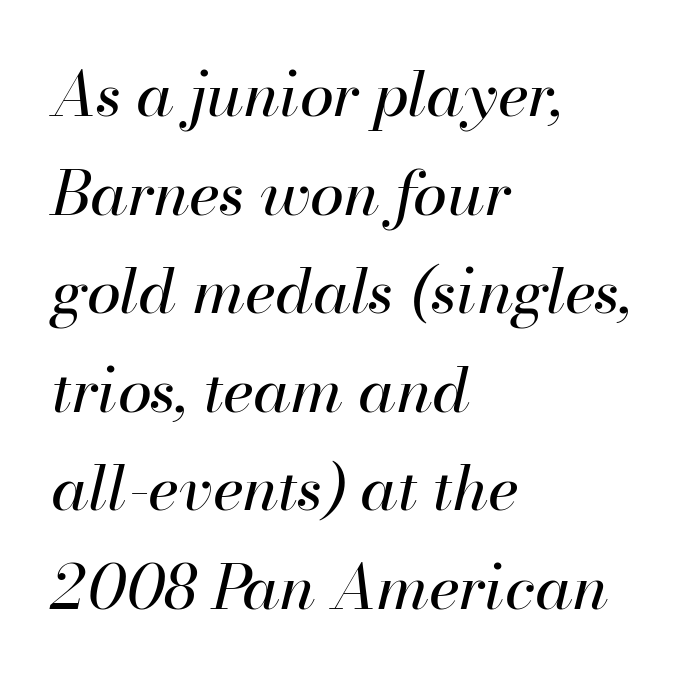
The font's italic variant was chosen for this text. Counters stay open thanks to moderate or lighter strokes. This sample keeps an unexceptional amount of space between lines. The foot of each line stays bare and open. Proportional: the letters do not fall into vertical columns. Line starts are locked; line ends wander.
